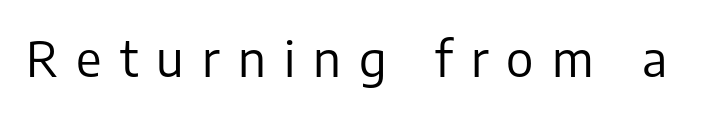
Compared with a typical body face, this is equally light or lighter still. The area under the type is left untouched. These lines are composed in type without serifs. Does extra space separate the letters? Yes, quite a lot of it. When letters stand straight like this, we call the style roman or upright.
